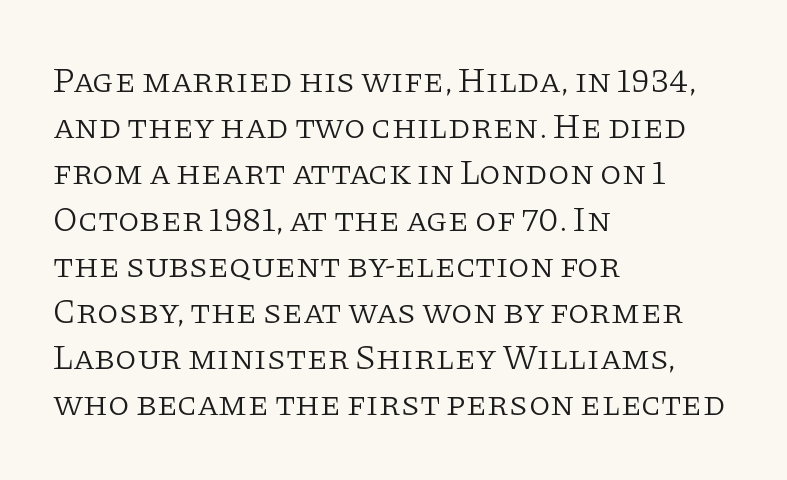
Q: Is the text bold? A: No.
Q: Is the text italic (slanted)? A: No, it is upright.
Q: Is the typeface a serif or a sans-serif typeface? A: Serif.
Q: Is the text underlined? A: No.
Q: How is the paragraph aligned? A: Left-aligned.
Q: Is the spacing between letters normal or unusually wide? A: Normal.
Q: Is the spacing between lines tight, normal or loose? A: Normal.
Q: Width (condensed, normal, or wide)? A: Normal.
Q: Stroke contrast? A: Low.
Q: x-height? A: Large.
Q: Monospaced? A: No.
